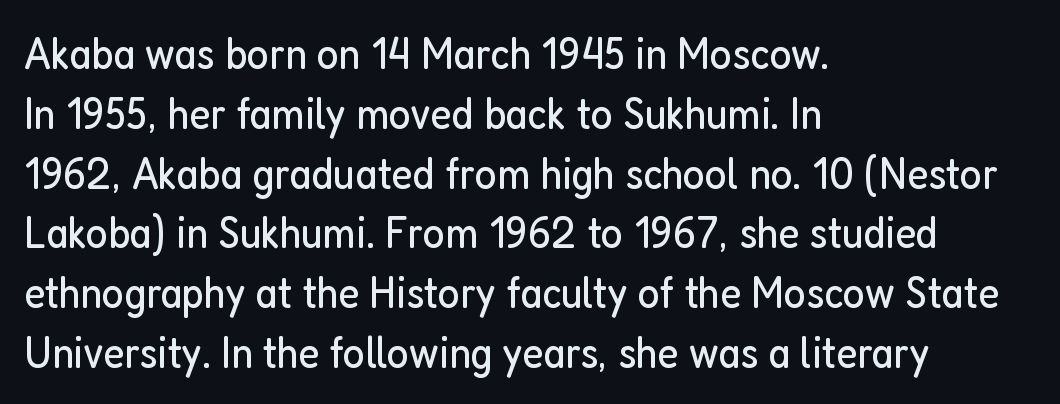
Look at the tracking — it's just the regular setting, nothing added. A typesetter would mark this as roman, not italic. Any mark beneath the type? The region is blank. The rendering uses natural spacing where letterforms have individual widths. The typeface chosen for these lines omits serifs.
